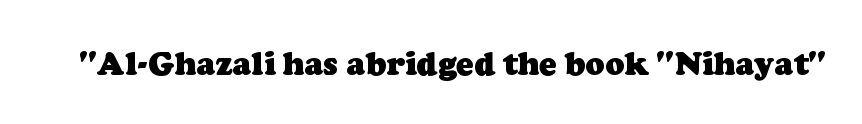
{"serif": "yes", "bold": "yes", "weight": "heavy", "width": "normal", "stroke_contrast": "low", "x_height": "medium", "monospaced": "no", "underline": "no", "letter_spacing": "normal", "letter_spacing_em": 0.0, "glyph_px": 32}
